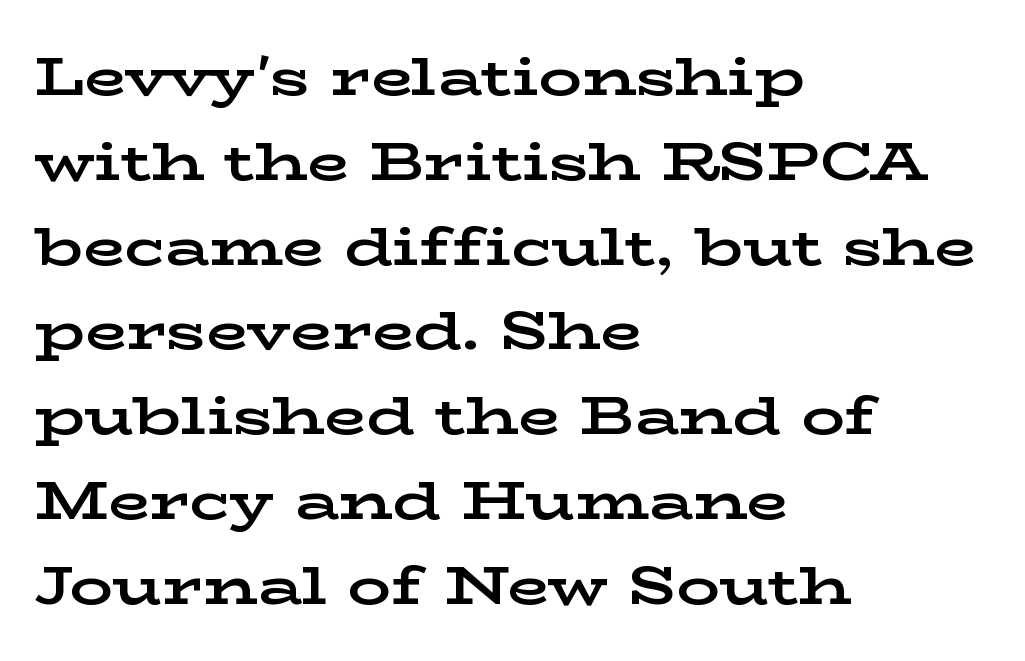
Q: Is the text bold? A: Yes.
Q: Is the text italic (slanted)? A: No, it is upright.
Q: Is the typeface a serif or a sans-serif typeface? A: Serif.
Q: Is the text underlined? A: No.
Q: How is the paragraph aligned? A: Left-aligned.
Q: Is the spacing between letters normal or unusually wide? A: Normal.
Q: Is the spacing between lines tight, normal or loose? A: Normal.
Q: Width (condensed, normal, or wide)? A: Wide.
Q: Stroke contrast? A: Low.
Q: x-height? A: Medium.
Q: Monospaced? A: No.
